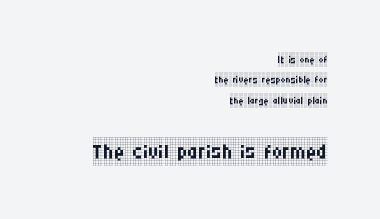
The image shows 29 px regular-weight, condensed serif type, upright; set right-aligned, normal line spacing (1.46x), normal letter spacing, not underlined; the second (bottom) block is 2.07x larger; low stroke contrast and a large x-height.
